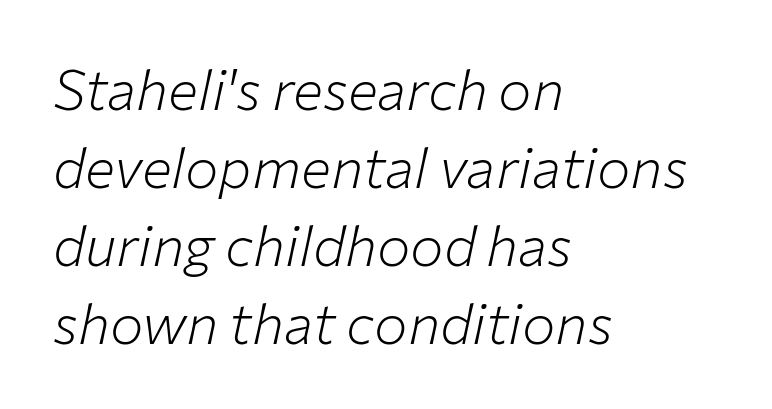
{"italic": "yes", "lean": "right", "slant_degrees": 12, "bold": "no", "weight": "light", "width": "normal", "stroke_contrast": "low", "x_height": "medium", "monospaced": "no", "underline": "no", "align": "left", "line_spacing": "normal", "line_spacing_ratio": 1.39, "letter_spacing": "normal", "letter_spacing_em": 0.0, "glyph_px": 56}
